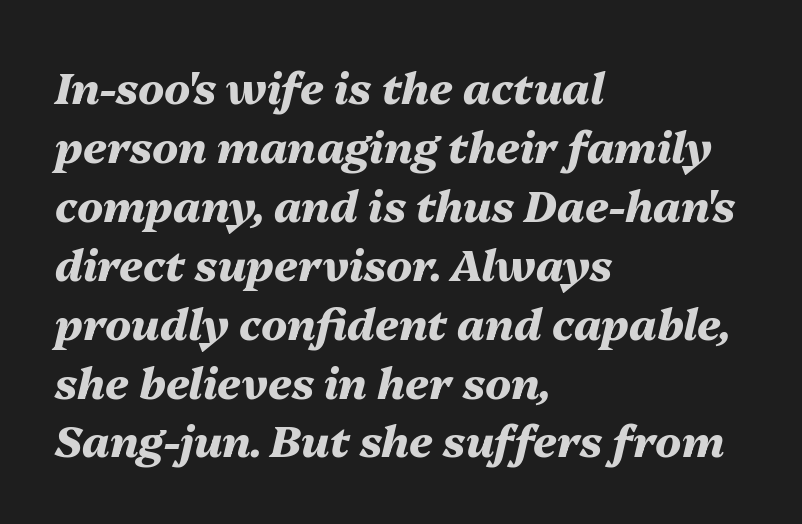
{"italic": "yes", "lean": "right", "slant_degrees": 13, "bold": "yes", "weight": "heavy", "width": "normal", "stroke_contrast": "medium", "x_height": "medium", "monospaced": "no", "underline": "no", "align": "left", "line_spacing": "normal", "line_spacing_ratio": 1.37, "letter_spacing": "normal", "letter_spacing_em": 0.0, "glyph_px": 43}
